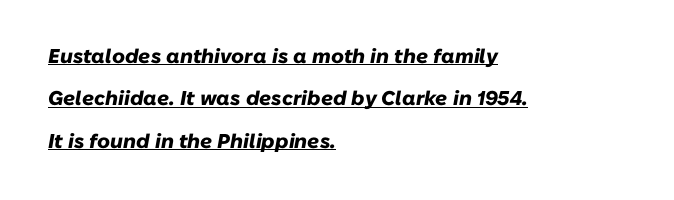
Q: Is the text bold? A: Yes.
Q: Is the text italic (slanted)? A: Yes, it leans right by about 10 degrees.
Q: Is the text underlined? A: Yes.
Q: How is the paragraph aligned? A: Left-aligned.
Q: Is the spacing between letters normal or unusually wide? A: Normal.
Q: Is the spacing between lines tight, normal or loose? A: Loose.
